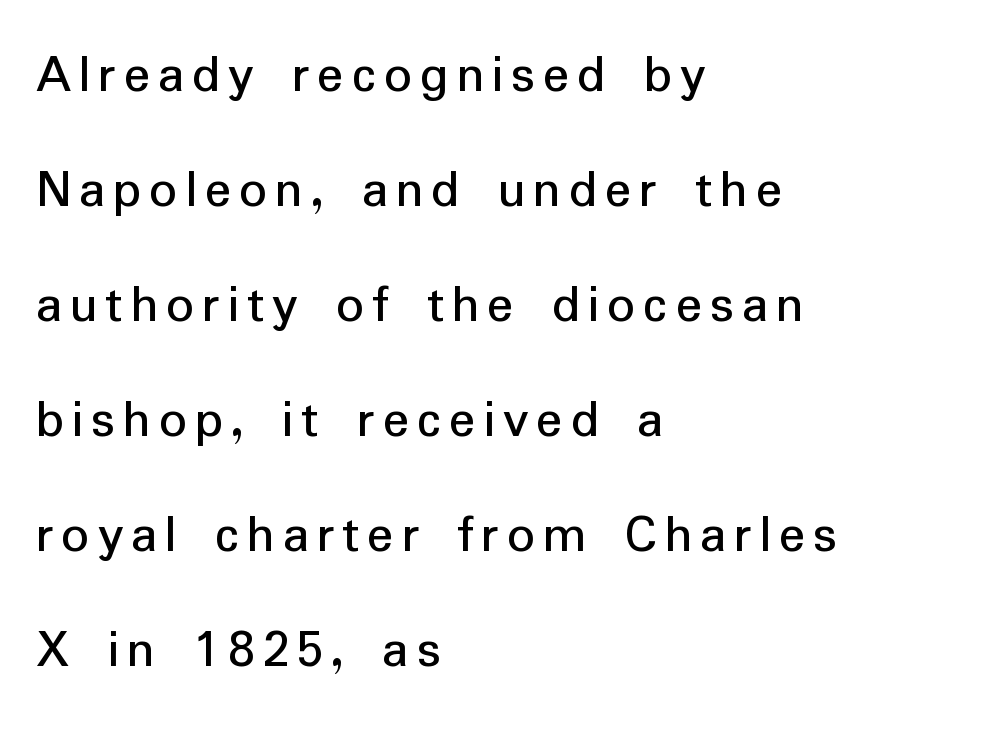
Type style note: lacks serifs. The rendering uses natural spacing where letterforms have individual widths. Students, observe: this is what heavily led, spacious text looks like. Style check: upright.
